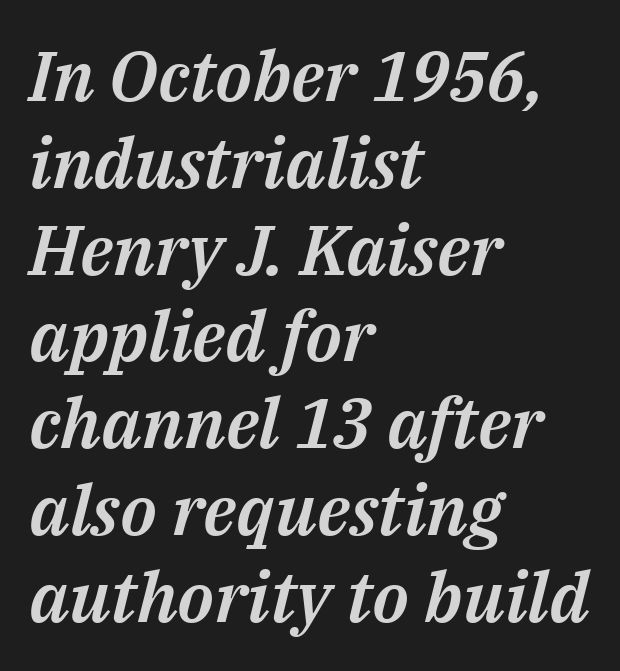
Q: Is the text italic (slanted)? A: Yes, it leans right by about 14 degrees.
Q: Is the text underlined? A: No.
Q: How is the paragraph aligned? A: Left-aligned.
Q: Is the spacing between letters normal or unusually wide? A: Normal.
Q: Width (condensed, normal, or wide)? A: Normal.
Q: Stroke contrast? A: Medium.
Q: x-height? A: Medium.
Q: Monospaced? A: No.
